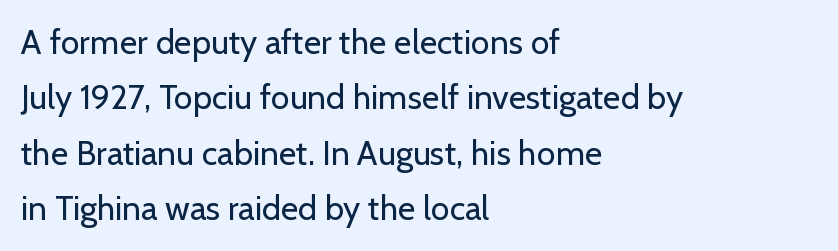
Q: Is the text bold? A: No.
Q: Is the text italic (slanted)? A: No, it is upright.
Q: Is the typeface a serif or a sans-serif typeface? A: Sans-serif.
Q: Is the text underlined? A: No.
Q: How is the paragraph aligned? A: Left-aligned.
Q: Is the spacing between letters normal or unusually wide? A: Normal.
Q: Is the spacing between lines tight, normal or loose? A: Normal.
Q: Width (condensed, normal, or wide)? A: Normal.
Q: Stroke contrast? A: Low.
Q: x-height? A: Medium.
Q: Monospaced? A: No.
